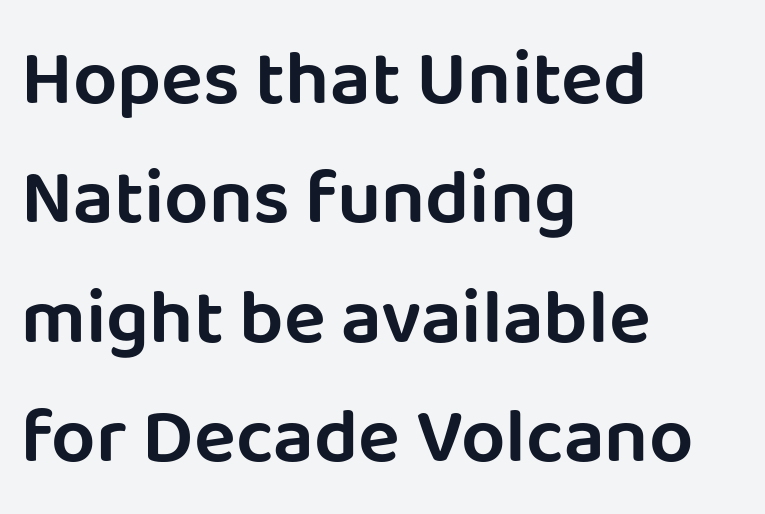
The image shows 78 px sans-serif type, upright; set left-aligned, normal line spacing (1.53x), normal letter spacing, not underlined; low stroke contrast and a large x-height.
